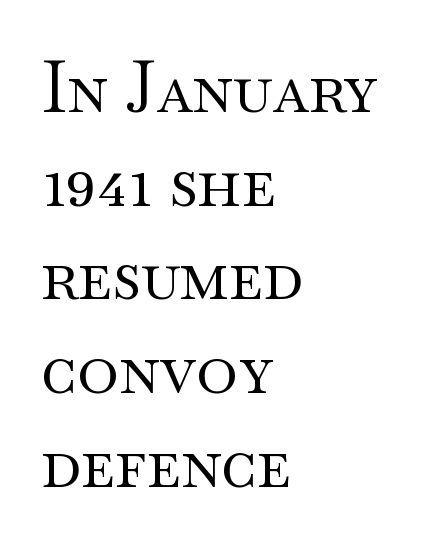
{"serif": "yes", "italic": "no", "bold": "no", "weight": "regular", "width": "wide", "stroke_contrast": "medium", "x_height": "small", "monospaced": "no", "underline": "no", "align": "left", "line_spacing": "normal", "line_spacing_ratio": 1.32, "letter_spacing": "normal", "letter_spacing_em": 0.0, "glyph_px": 71}
